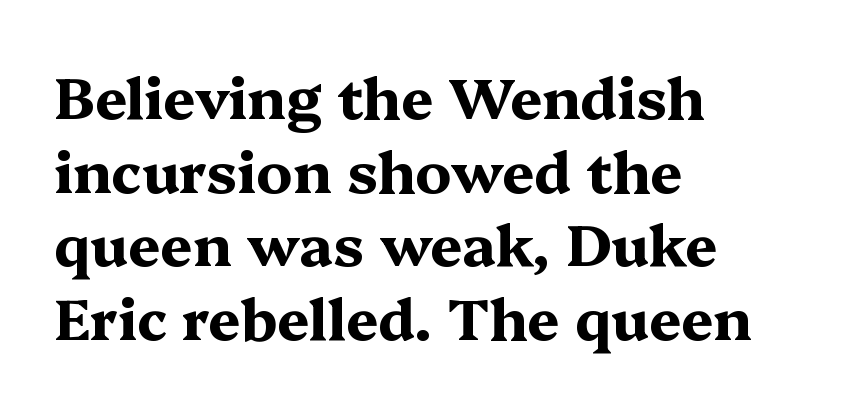
{"serif": "yes", "italic": "no", "bold": "yes", "weight": "bold", "width": "wide", "stroke_contrast": "medium", "x_height": "medium", "monospaced": "no", "underline": "no", "align": "left", "line_spacing": "normal", "line_spacing_ratio": 1.29, "letter_spacing": "normal", "letter_spacing_em": 0.0, "glyph_px": 57}
